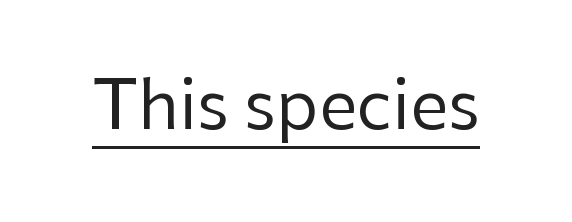
Q: Is the text bold? A: No.
Q: Is the text italic (slanted)? A: No, it is upright.
Q: Is the typeface a serif or a sans-serif typeface? A: Sans-serif.
Q: Is the text underlined? A: Yes.
Q: Is the spacing between letters normal or unusually wide? A: Normal.
Q: Width (condensed, normal, or wide)? A: Normal.
Q: Stroke contrast? A: Low.
Q: x-height? A: Medium.
Q: Monospaced? A: No.
